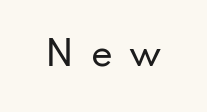
Proportional: the letters do not fall into vertical columns. Ascenders rise straight up at ninety degrees. The rendering inserts visible extra space after every character. Does the type have serifs? No, each stem ends abruptly. Nobody drew a line under any word here.
